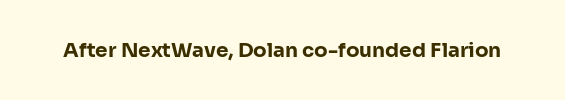
The image shows 20 px bold type, upright; set normal letter spacing, not underlined.
